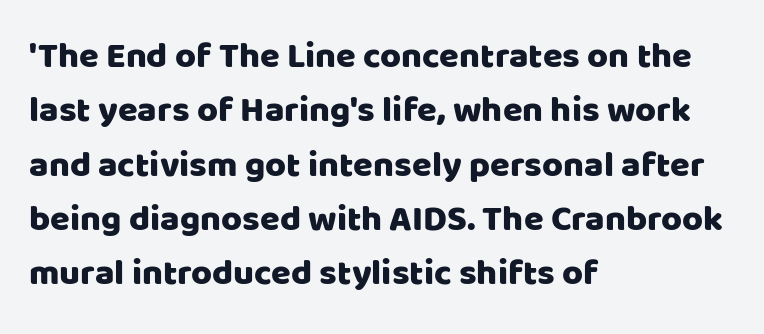
Quick note: not italic, upright. Vertical spacing — default. The ragged edge is on the right, which tells us the setting is flush left. The characters display no serif detailing; their extremities are plain. The baseline area is clear.
